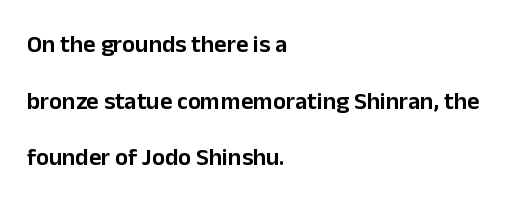
{"italic": "no", "underline": "no", "align": "left", "line_spacing": "loose", "line_spacing_ratio": 2.36, "letter_spacing": "normal", "letter_spacing_em": 0.0, "glyph_px": 24}
